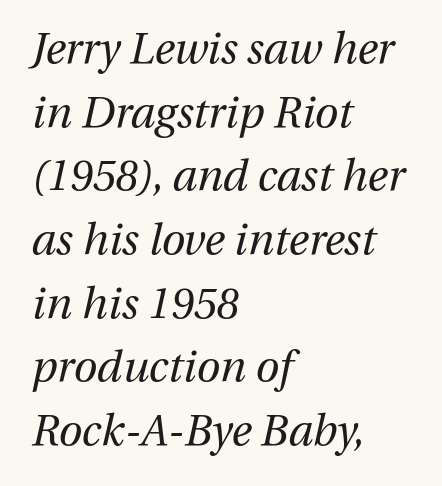
Regular leading. This is not heavy type; no bold has been used. Between one letter and the next there's only the usual sliver of space. The strip under each line holds only bare page. Tall strokes in this sample are angled rather than plumb.
